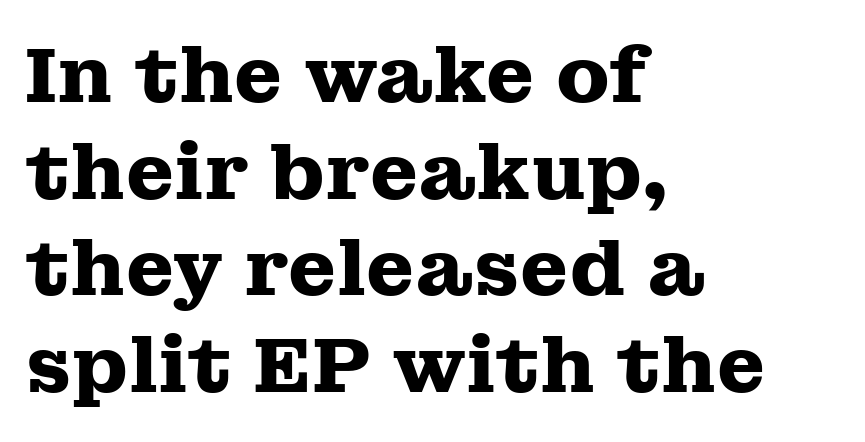
{"serif": "yes", "italic": "no", "bold": "yes", "weight": "heavy", "width": "wide", "stroke_contrast": "medium", "x_height": "medium", "monospaced": "no", "underline": "no", "align": "left", "line_spacing_ratio": 1.24, "letter_spacing": "normal", "letter_spacing_em": 0.0, "glyph_px": 78}
